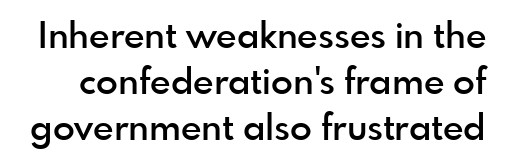
The image shows 36 px semibold sans-serif type, upright; set normal line spacing (1.28x), normal letter spacing, not underlined; a small x-height.
